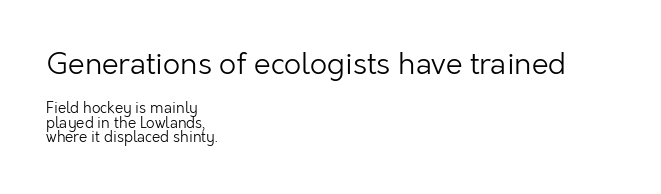
Q: Is the text bold? A: No.
Q: Is the text italic (slanted)? A: No, it is upright.
Q: Is the typeface a serif or a sans-serif typeface? A: Sans-serif.
Q: Is the text underlined? A: No.
Q: How is the paragraph aligned? A: Left-aligned.
Q: Is the spacing between letters normal or unusually wide? A: Normal.
Q: Is the spacing between lines tight, normal or loose? A: Tight.
Q: Which block of text is set in a larger size, the first (top) or the second (bottom)? A: The first (top) one.
Q: Width (condensed, normal, or wide)? A: Normal.
Q: Stroke contrast? A: Low.
Q: x-height? A: Medium.
Q: Monospaced? A: No.
